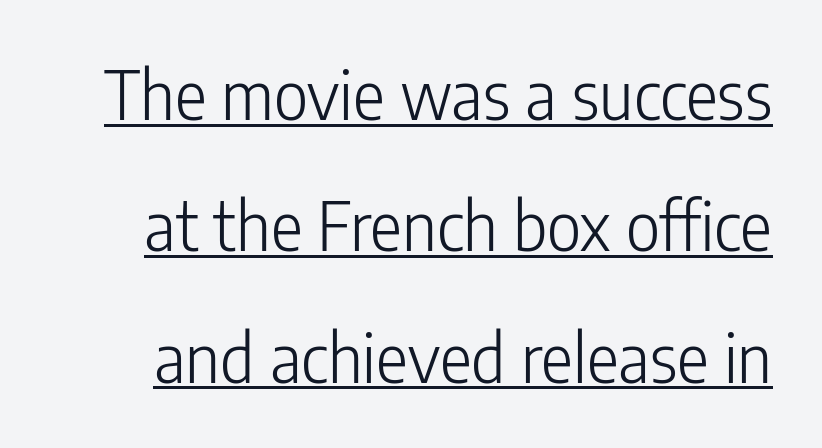
The image shows 67 px light, condensed sans-serif type, upright; set loose line spacing (1.96x), normal letter spacing, underlined; low stroke contrast and a medium x-height.
